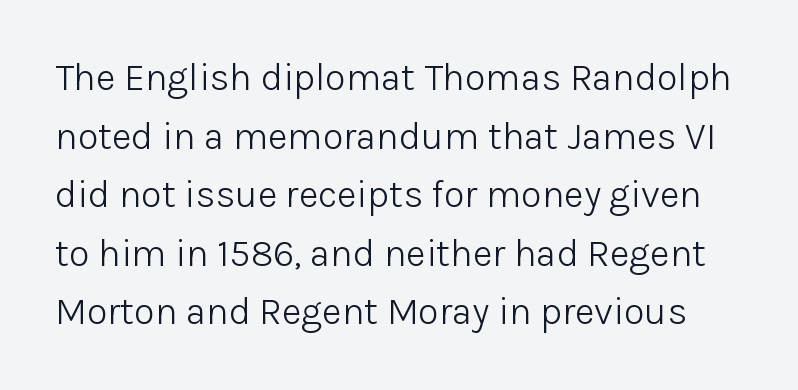
The image shows 38 px light sans-serif type, upright; set normal line spacing (1.54x), normal letter spacing, not underlined; low stroke contrast and a medium x-height.
